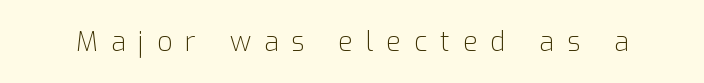
The space beneath each line is pristine and unruled. Designer's note — italics off, roman on. Tracking here is generous; glyphs stand well apart from one another. Letters have the restrained weight of plain body copy at most.
